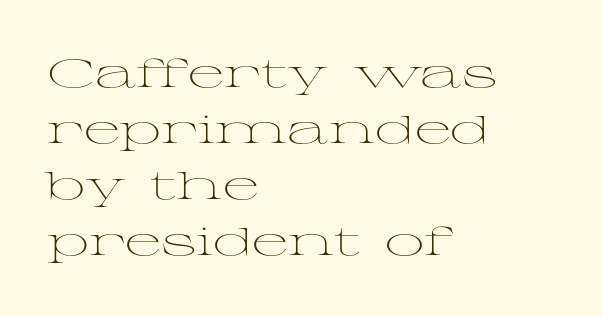
The image shows 39 px light, wide serif type, upright; set left-aligned, normal line spacing (1.44x), normal letter spacing, not underlined; medium stroke contrast and a medium x-height.
